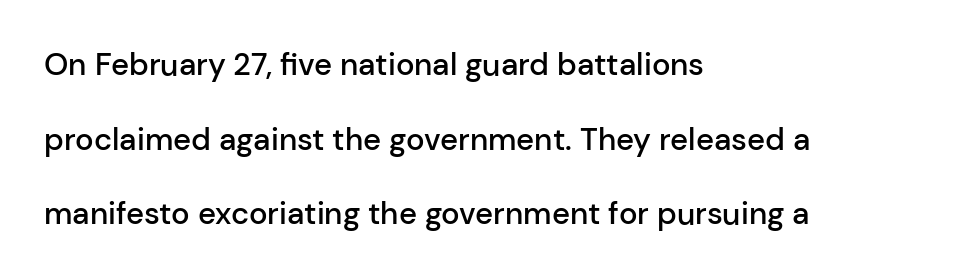
Q: Is the text bold? A: Semi-bold.
Q: Is the text italic (slanted)? A: No, it is upright.
Q: Is the typeface a serif or a sans-serif typeface? A: Sans-serif.
Q: Is the text underlined? A: No.
Q: How is the paragraph aligned? A: Left-aligned.
Q: Is the spacing between letters normal or unusually wide? A: Normal.
Q: Is the spacing between lines tight, normal or loose? A: Loose.
Q: Width (condensed, normal, or wide)? A: Normal.
Q: Stroke contrast? A: Low.
Q: x-height? A: Medium.
Q: Monospaced? A: No.
